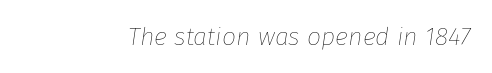
Stroke mass is kept to a normal reading level or below. Nothing unusual about the tracking: characters are spaced as the font intends. The lettering tilts uniformly, giving the passage an italic look. The specimen omits any rule beneath the text block's lines.
